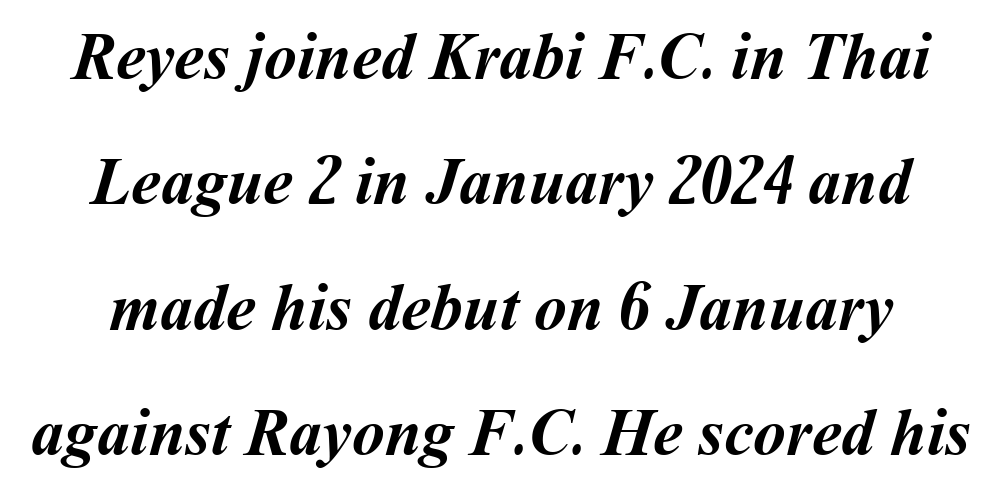
Q: Is the text bold? A: Yes.
Q: Is the text underlined? A: No.
Q: Is the spacing between letters normal or unusually wide? A: Normal.
Q: Is the spacing between lines tight, normal or loose? A: Loose.
Q: Width (condensed, normal, or wide)? A: Normal.
Q: Stroke contrast? A: Medium.
Q: x-height? A: Medium.
Q: Monospaced? A: No.
